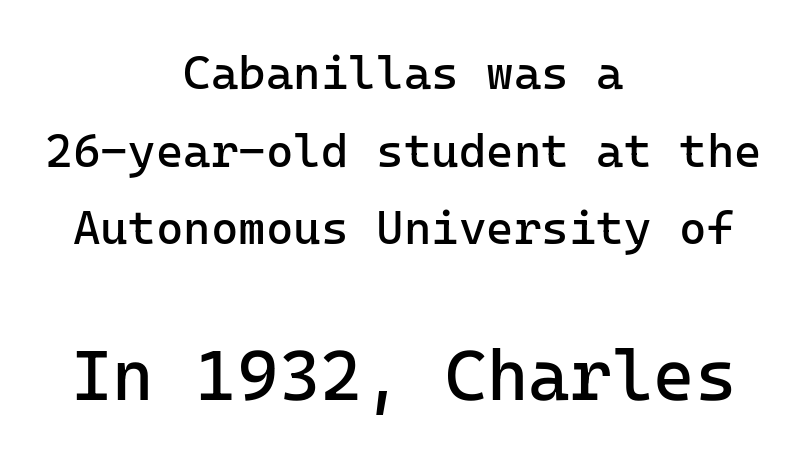
Q: Is the text bold? A: No.
Q: Is the text italic (slanted)? A: No, it is upright.
Q: Is the typeface a serif or a sans-serif typeface? A: Sans-serif.
Q: Is the text underlined? A: No.
Q: How is the paragraph aligned? A: Centered.
Q: Is the spacing between letters normal or unusually wide? A: Normal.
Q: Is the spacing between lines tight, normal or loose? A: Normal.
Q: Which block of text is set in a larger size, the first (top) or the second (bottom)? A: The second (bottom) one.
Q: Width (condensed, normal, or wide)? A: Normal.
Q: Stroke contrast? A: Low.
Q: x-height? A: Medium.
Q: Monospaced? A: Yes.
